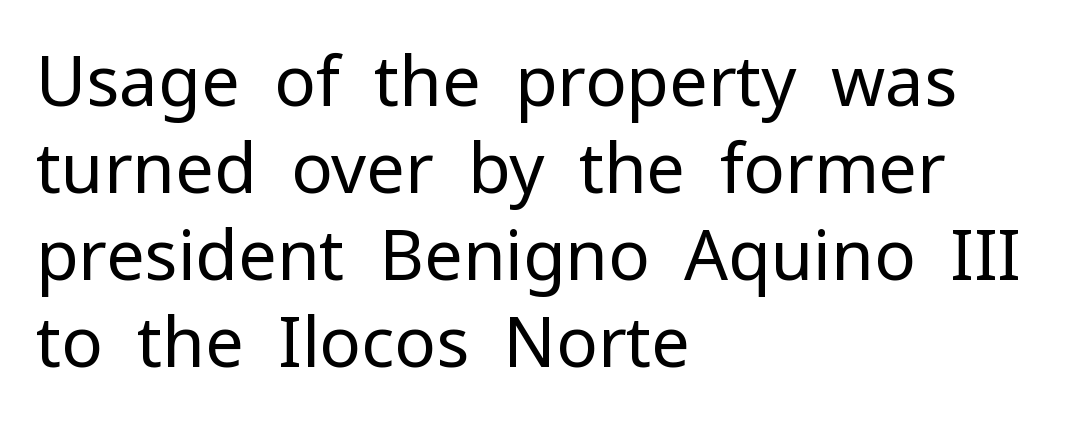
{"serif": "no", "italic": "no", "bold": "no", "weight": "regular", "width": "normal", "stroke_contrast": "low", "x_height": "medium", "monospaced": "no", "underline": "no", "align": "left", "line_spacing": "normal", "line_spacing_ratio": 1.26, "letter_spacing": "normal", "letter_spacing_em": 0.0, "glyph_px": 69}
